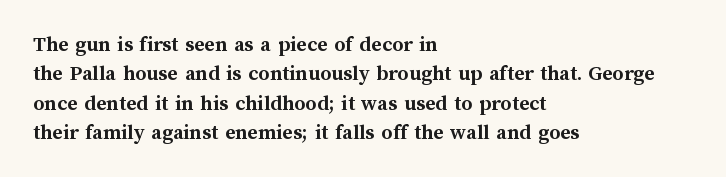
{"italic": "no", "bold": "yes", "underline": "no", "align": "left", "line_spacing": "normal", "line_spacing_ratio": 1.33, "letter_spacing": "normal", "letter_spacing_em": 0.0, "glyph_px": 22}
